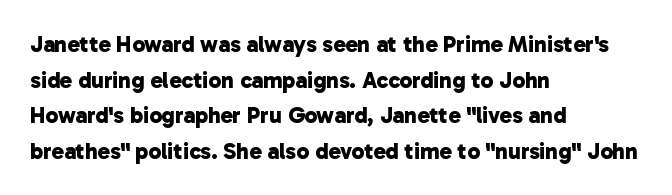
{"bold": "yes", "underline": "no", "align": "left", "line_spacing": "normal", "line_spacing_ratio": 1.55, "letter_spacing": "normal", "letter_spacing_em": 0.0, "glyph_px": 23}
